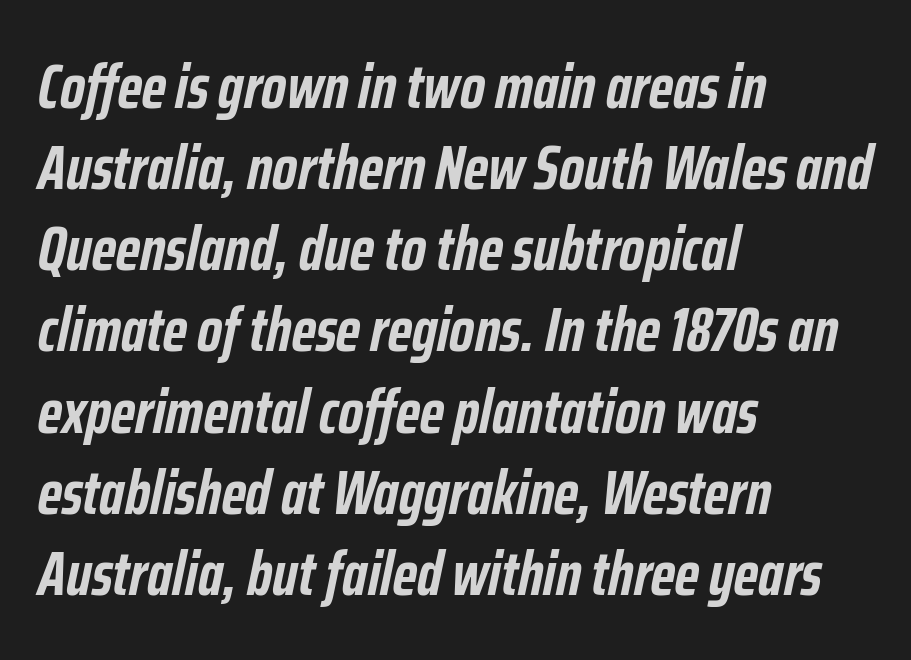
Beneath every word, the page is bare. Vertical spacing — default. Plenty of ink on the page — the face is bold. The letters advance in unequal steps, a hallmark of proportional type. The face used here is rendered with its standard letterfit. It's the slanting kind of type.
